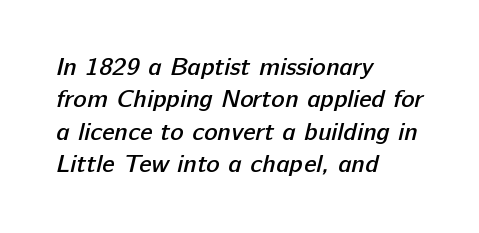
Q: Is the text bold? A: Semi-bold.
Q: Is the text underlined? A: No.
Q: How is the paragraph aligned? A: Left-aligned.
Q: Is the spacing between letters normal or unusually wide? A: Normal.
Q: Is the spacing between lines tight, normal or loose? A: Normal.
